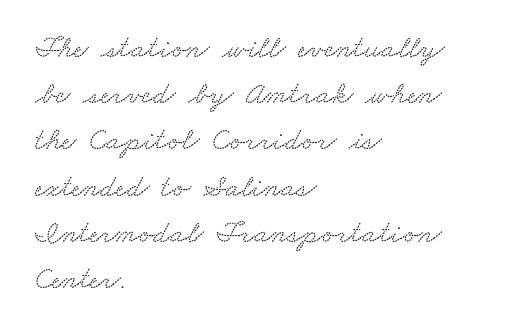
The image shows 31 px wide serif type; set left-aligned, normal line spacing (1.49x), normal letter spacing, not underlined; medium stroke contrast and a small x-height.
